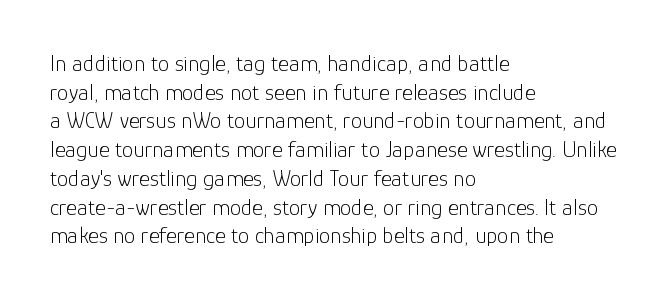
Q: Is the text bold? A: No.
Q: Is the text italic (slanted)? A: No, it is upright.
Q: Is the text underlined? A: No.
Q: How is the paragraph aligned? A: Left-aligned.
Q: Is the spacing between letters normal or unusually wide? A: Normal.
Q: Is the spacing between lines tight, normal or loose? A: Normal.
